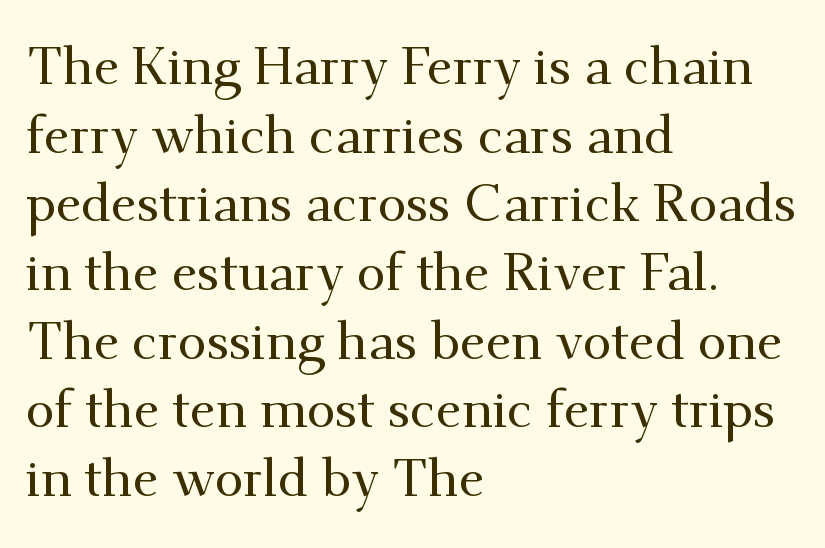
Q: Is the text italic (slanted)? A: No, it is upright.
Q: Is the typeface a serif or a sans-serif typeface? A: Serif.
Q: Is the text underlined? A: No.
Q: How is the paragraph aligned? A: Left-aligned.
Q: Is the spacing between letters normal or unusually wide? A: Normal.
Q: Is the spacing between lines tight, normal or loose? A: Normal.
Q: Width (condensed, normal, or wide)? A: Normal.
Q: Stroke contrast? A: Medium.
Q: x-height? A: Small.
Q: Monospaced? A: No.
